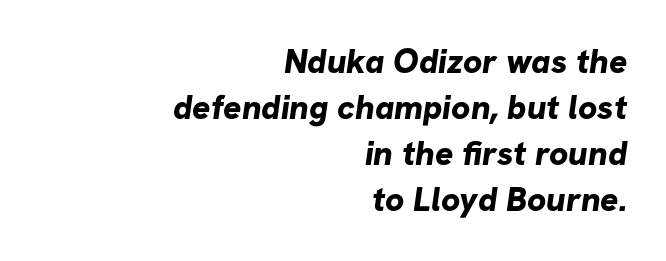
Chunky letters — that's bold for sure. A typesetter would call this proportional, since set widths differ per character. What stands out about the letter spacing? Nothing — it is the standard amount. A typesetter would call this leading conventional body-copy spacing. Typographically, this falls in the sans-serif category.
